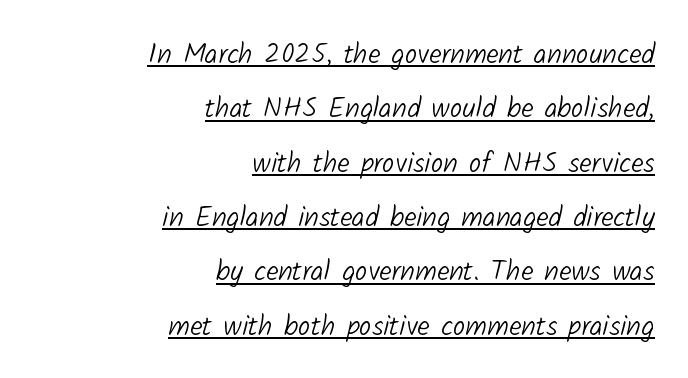
The image shows 28 px light sans-serif type; set right-aligned, loose line spacing (1.94x), normal letter spacing, underlined; low stroke contrast and a medium x-height.
